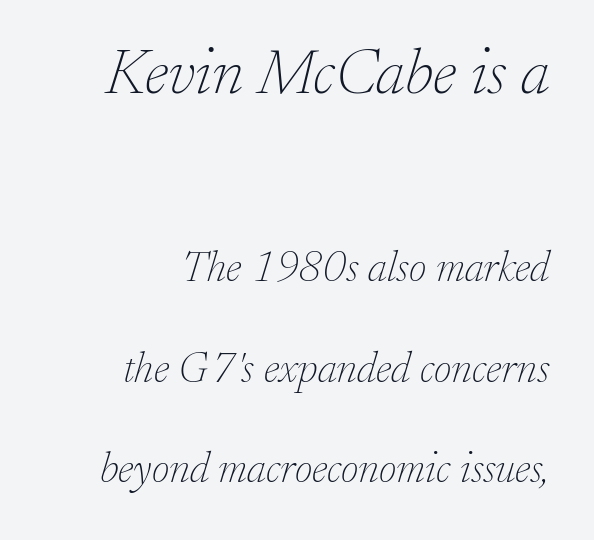
Q: Is the text bold? A: No.
Q: Is the text italic (slanted)? A: Yes, it leans right by about 17 degrees.
Q: Is the typeface a serif or a sans-serif typeface? A: Serif.
Q: Is the text underlined? A: No.
Q: How is the paragraph aligned? A: Right-aligned.
Q: Is the spacing between letters normal or unusually wide? A: Normal.
Q: Is the spacing between lines tight, normal or loose? A: Loose.
Q: Which block of text is set in a larger size, the first (top) or the second (bottom)? A: The first (top) one.
Q: Width (condensed, normal, or wide)? A: Normal.
Q: Stroke contrast? A: Low.
Q: x-height? A: Small.
Q: Monospaced? A: No.
